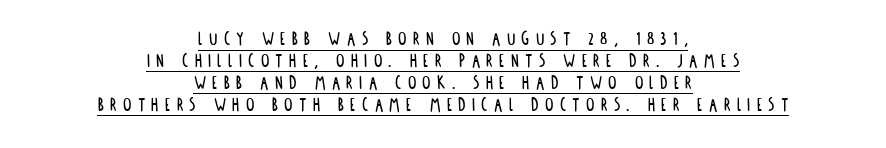
Q: Is the text italic (slanted)? A: No, it is upright.
Q: Is the text underlined? A: Yes.
Q: How is the paragraph aligned? A: Centered.
Q: Is the spacing between letters normal or unusually wide? A: Unusually wide.
Q: Is the spacing between lines tight, normal or loose? A: Tight.
